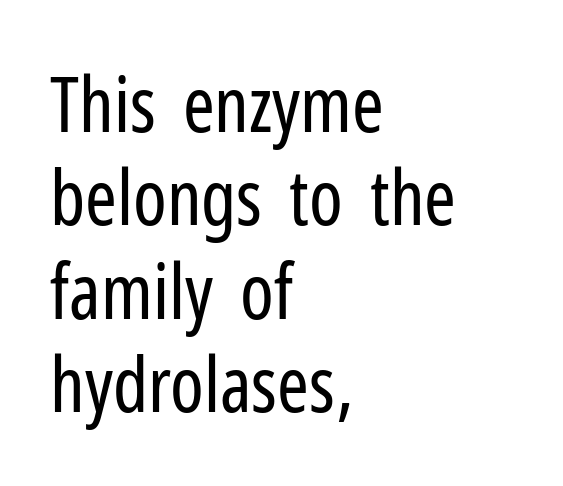
{"serif": "no", "italic": "no", "bold": "no", "weight": "regular", "width": "condensed", "stroke_contrast": "low", "x_height": "medium", "monospaced": "no", "underline": "no", "align": "left", "line_spacing_ratio": 1.23, "letter_spacing": "normal", "letter_spacing_em": 0.0, "glyph_px": 76}
